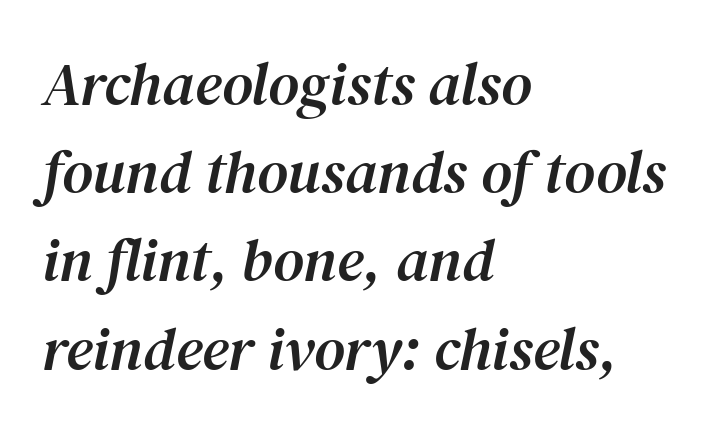
Q: Is the text italic (slanted)? A: Yes, it leans right by about 12 degrees.
Q: Is the typeface a serif or a sans-serif typeface? A: Serif.
Q: Is the text underlined? A: No.
Q: How is the paragraph aligned? A: Left-aligned.
Q: Is the spacing between letters normal or unusually wide? A: Normal.
Q: Is the spacing between lines tight, normal or loose? A: Normal.
Q: Width (condensed, normal, or wide)? A: Normal.
Q: Stroke contrast? A: Medium.
Q: x-height? A: Medium.
Q: Monospaced? A: No.
